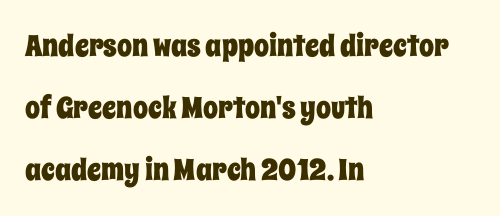
The image shows 30 px condensed type, upright; set left-aligned, loose line spacing (2.06x), normal letter spacing, not underlined; low stroke contrast and a large x-height.
